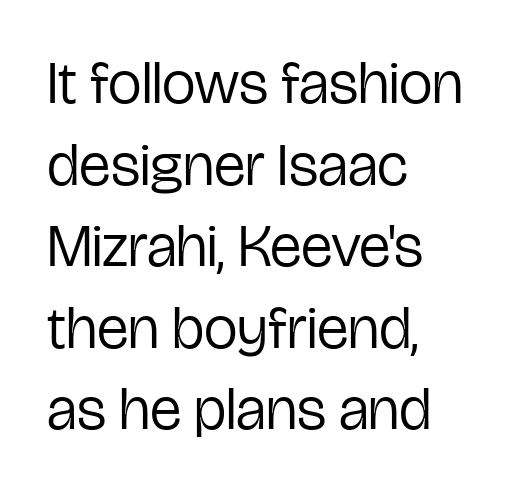
The image shows 60 px regular-weight, condensed sans-serif type, upright; set left-aligned, normal line spacing (1.36x), normal letter spacing, not underlined; low stroke contrast and a medium x-height.
